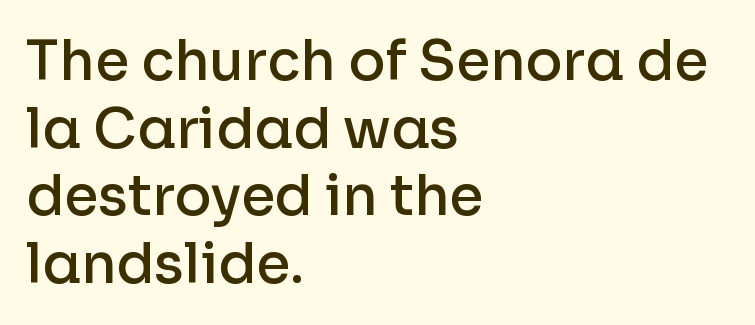
{"serif": "no", "italic": "no", "bold": "semi", "weight": "semibold", "width": "normal", "stroke_contrast": "low", "x_height": "medium", "monospaced": "no", "underline": "no", "align": "left", "line_spacing_ratio": 1.23, "letter_spacing": "normal", "letter_spacing_em": 0.0, "glyph_px": 55}
